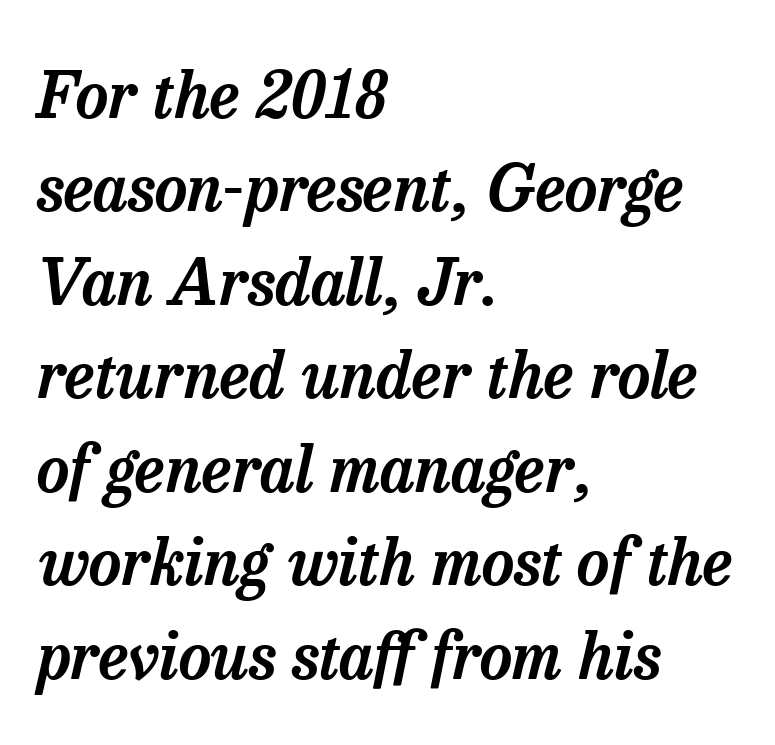
The compositor pushed each line to the left boundary. Unlike a clean sans, this face finishes its strokes with serifs. The baseline area is clear. An italicized treatment has been applied to the whole sample. You could not count columns in this text — the font is proportionally spaced.
